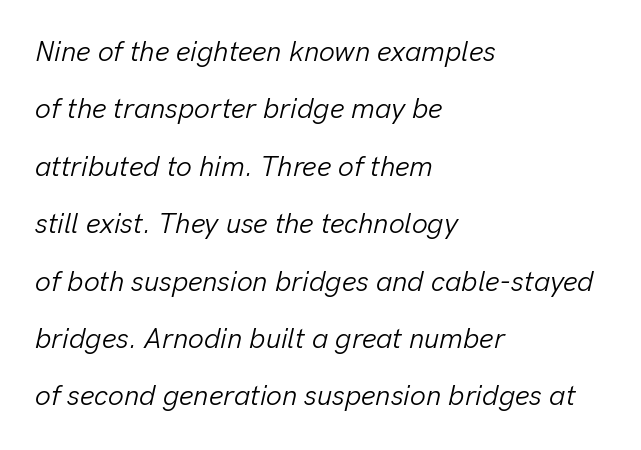
The image shows 28 px light type, italic (leaning right); set left-aligned, loose line spacing (2.05x), normal letter spacing, not underlined; low stroke contrast and a medium x-height.
